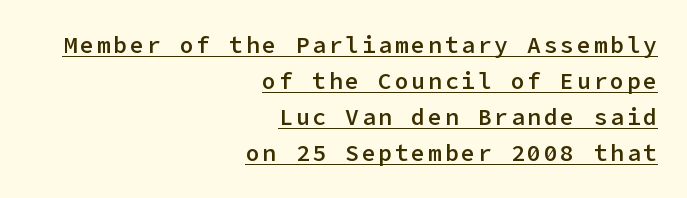
{"italic": "no", "bold": "semi", "underline": "yes", "align": "right", "line_spacing": "normal", "line_spacing_ratio": 1.56, "glyph_px": 23}
